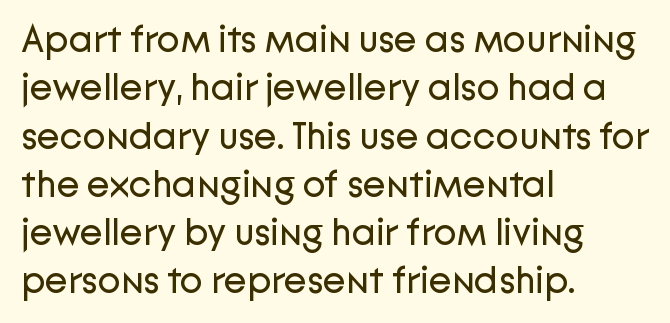
{"serif": "no", "italic": "no", "bold": "no", "weight": "regular", "width": "normal", "stroke_contrast": "low", "x_height": "medium", "monospaced": "no", "underline": "no", "align": "left", "line_spacing": "normal", "line_spacing_ratio": 1.27, "letter_spacing": "normal", "letter_spacing_em": 0.0, "glyph_px": 38}
